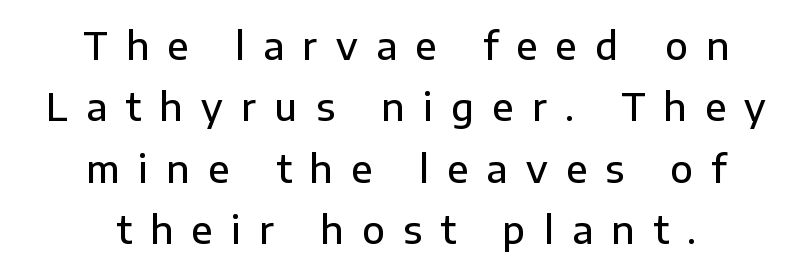
{"serif": "no", "italic": "no", "bold": "semi", "weight": "semibold", "width": "normal", "stroke_contrast": "low", "x_height": "medium", "monospaced": "no", "underline": "no", "align": "center", "line_spacing": "normal", "line_spacing_ratio": 1.66, "letter_spacing": "wide", "letter_spacing_em": 0.5, "glyph_px": 37}
